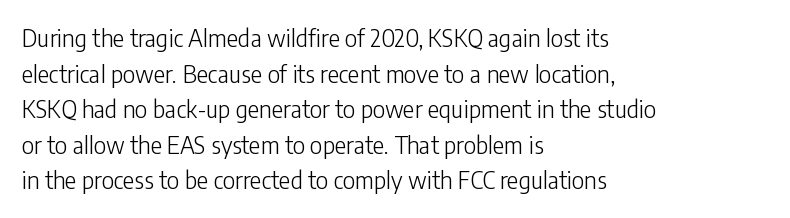
{"italic": "no", "bold": "no", "underline": "no", "align": "left", "line_spacing": "normal", "line_spacing_ratio": 1.48, "letter_spacing": "normal", "letter_spacing_em": 0.0, "glyph_px": 24}
